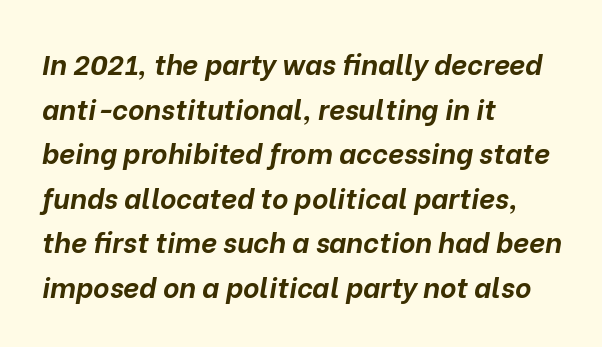
The image shows 28 px bold type, italic (leaning right); set left-aligned, normal line spacing (1.59x), normal letter spacing, not underlined; low stroke contrast and a medium x-height.
